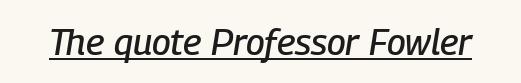
The image shows 37 px condensed type, italic (leaning right); set normal letter spacing, underlined; low stroke contrast and a medium x-height.
